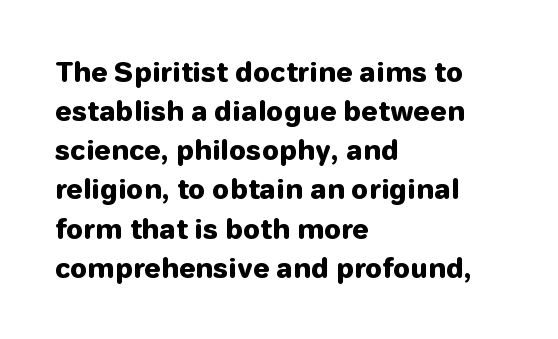
The typography opts for an upright posture over an oblique one. The face used here has the dense, thick strokes of a bold. Words float on clear page, feet unadorned. The typesetter chose a ragged-right arrangement here.
